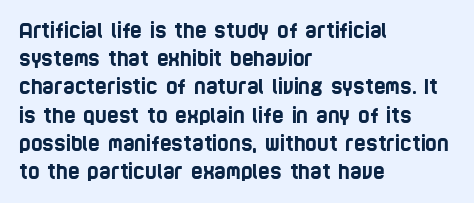
The image shows 20 px text type; set left-aligned, normal line spacing (1.41x), normal letter spacing, not underlined.
